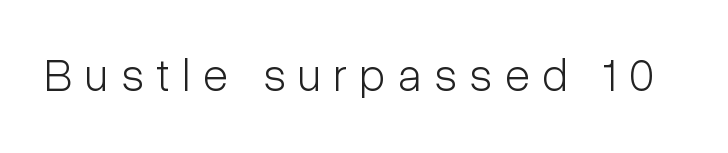
No chunkiness to these letters — they're not bold. Do the characters align in a grid? No, the font is proportional. The glyphs in this specimen are sans serif. The face used here is rendered with a markedly widened letterfit. Beneath every word, the page is bare.
